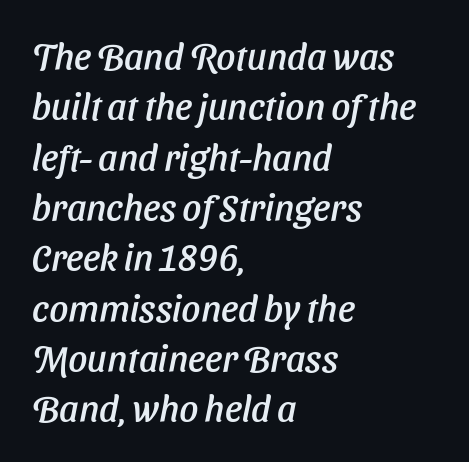
In terms of letterspacing, this is plain default setting. Leftover space on each line is placed entirely after the last word. Regarding leading, the lines here are spaced in the standard way. Note the varied advance widths — an 'i' is clearly narrower than an 'm'. Glance below the letters and you will spot only blank space.
